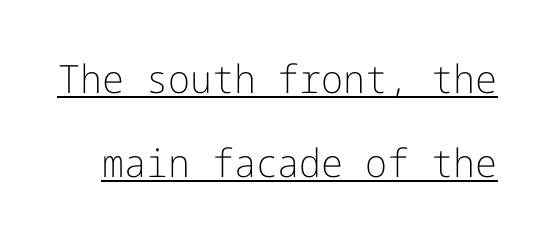
Italic? Not at all — the glyphs are vertical. This block would shrink considerably if given ordinary leading; it's expanded now. This is sans-serif lettering, the kind often seen on screens and signage. Does a line run under the words? Yes, clearly.
